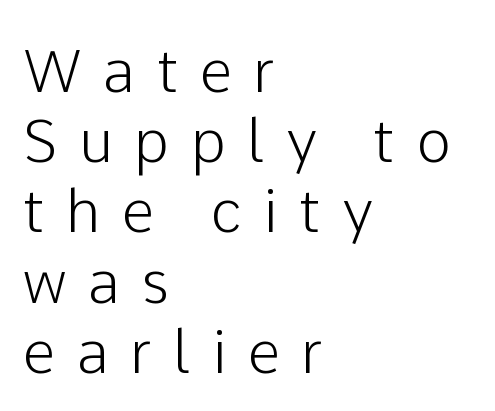
The rag falls on the right side of this text block. The letters stand straight up with perfectly vertical stems. The face used here is a sans, in the tradition of grotesques and geometrics. The space directly below the letters is spotless. The letters are spread apart with noticeably loose tracking.
